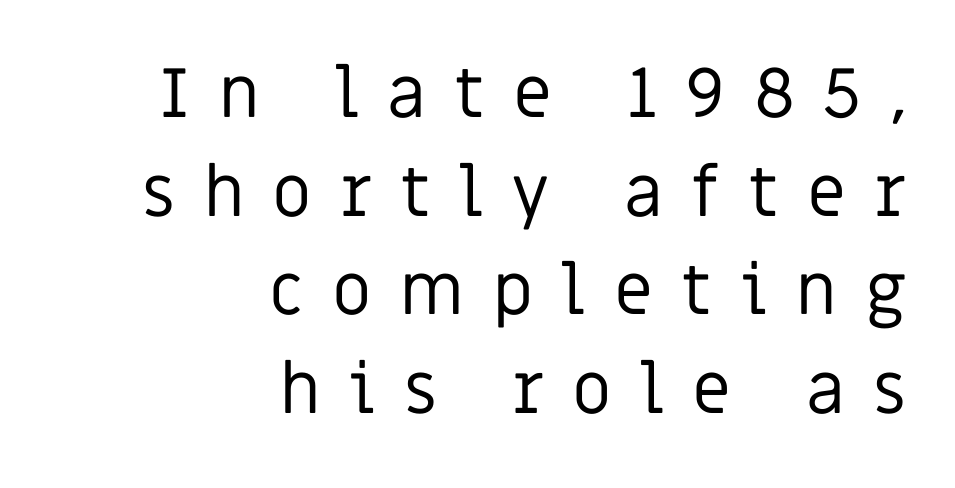
Check under the words: just untouched page. Weight: regular or lighter. Caption: multi-line text, flush right, ragged left. Quick note: not italic, upright.
